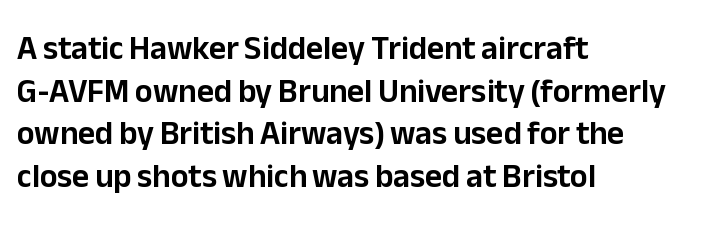
Q: Is the text italic (slanted)? A: No, it is upright.
Q: Is the typeface a serif or a sans-serif typeface? A: Sans-serif.
Q: Is the text underlined? A: No.
Q: How is the paragraph aligned? A: Left-aligned.
Q: Is the spacing between letters normal or unusually wide? A: Normal.
Q: Is the spacing between lines tight, normal or loose? A: Normal.
Q: Width (condensed, normal, or wide)? A: Normal.
Q: Stroke contrast? A: Low.
Q: x-height? A: Medium.
Q: Monospaced? A: No.
